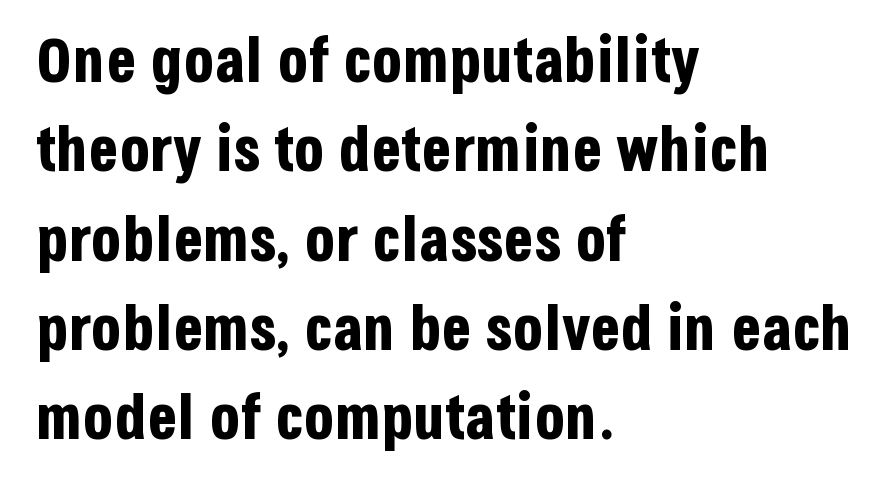
{"serif": "no", "italic": "no", "bold": "yes", "weight": "bold", "width": "condensed", "stroke_contrast": "low", "x_height": "large", "monospaced": "no", "underline": "no", "align": "left", "line_spacing": "normal", "line_spacing_ratio": 1.44, "letter_spacing": "normal", "letter_spacing_em": 0.0, "glyph_px": 62}
